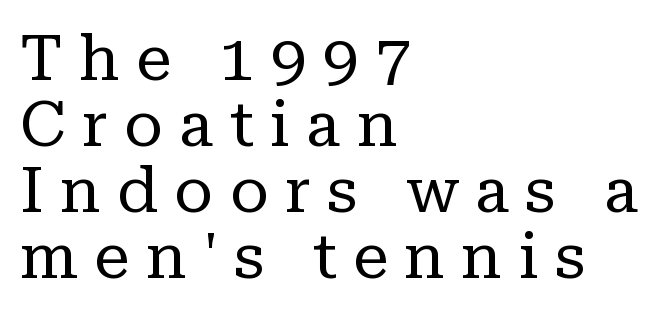
{"serif": "yes", "italic": "no", "bold": "no", "weight": "regular", "width": "normal", "stroke_contrast": "low", "x_height": "medium", "monospaced": "no", "underline": "no", "align": "left", "line_spacing": "tight", "line_spacing_ratio": 1.03, "letter_spacing": "wide", "letter_spacing_em": 0.25, "glyph_px": 64}
